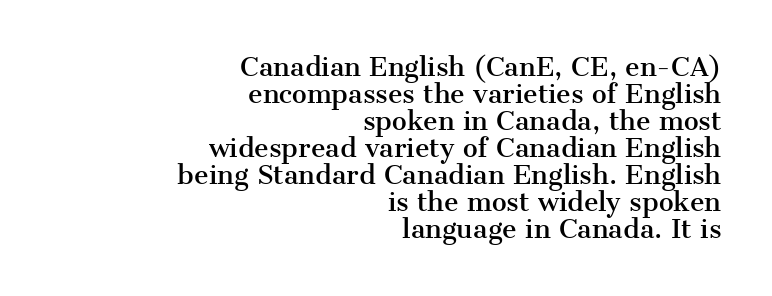
No word sits above an underline. The text block is weighted toward the right margin, trailing off unevenly leftward. This is the regular roman posture of the typeface. Does the leading feel generous? Not at all — it's pinched.
